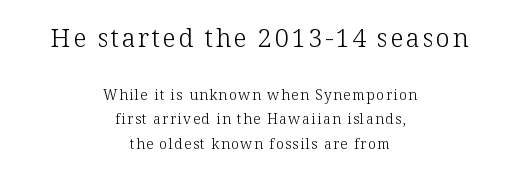
Top chunk: large. Bottom chunk: small. The letters stand straight up with perfectly vertical stems. The whitespace from short lines is split evenly between both sides. The space beneath each line is pristine and unruled. The letters look calm and open, with moderate or lighter stems.
